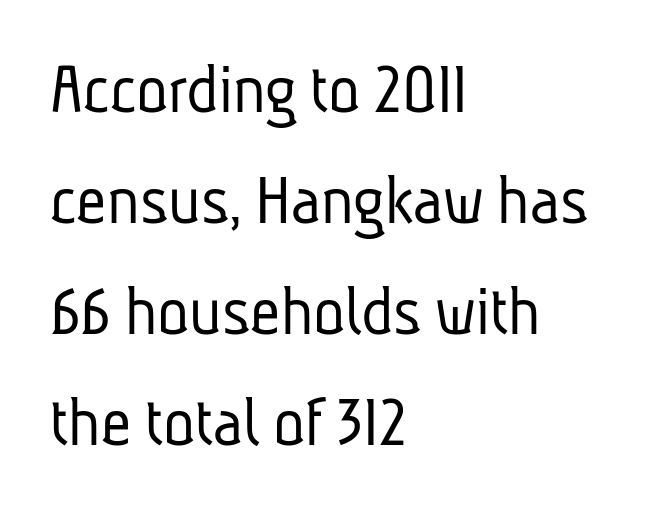
The image shows 74 px light, condensed sans-serif type; set left-aligned, normal line spacing (1.5x), normal letter spacing, not underlined; low stroke contrast and a medium x-height.
